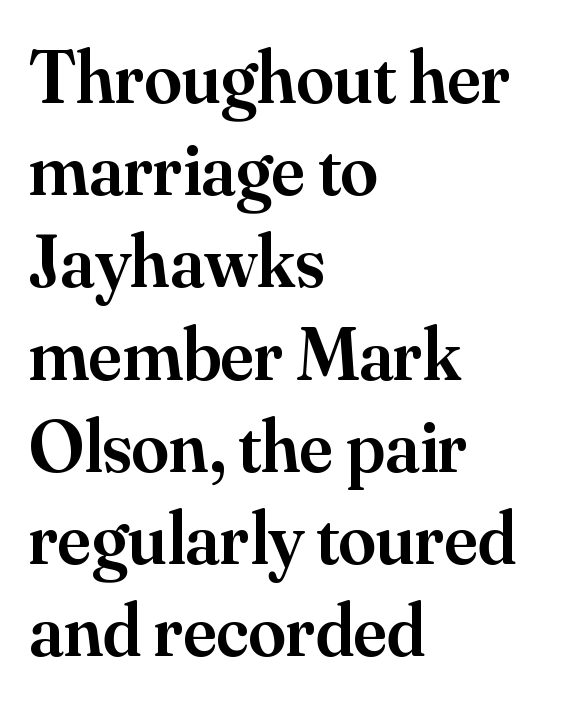
Each glyph is drawn with semibold strokes, heavier than normal yet not fully bold. Character widths vary here, with narrow letters taking less room than wide ones. Line starts are locked; line ends wander. Standard letterfit; no display-style spreading of the glyphs.
